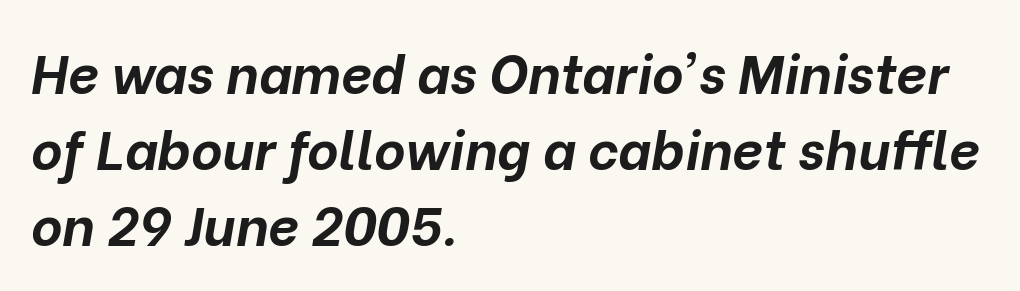
The image shows 54 px bold type, italic (leaning right); set left-aligned, normal line spacing (1.41x), normal letter spacing, not underlined; low stroke contrast and a medium x-height.
